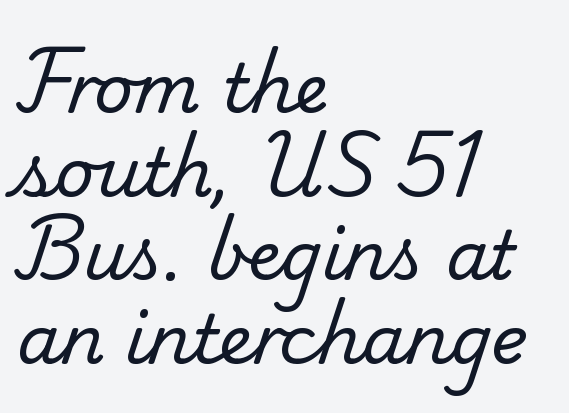
The image shows 68 px regular-weight serif type; set left-aligned, line spacing 1.23x, normal letter spacing, not underlined; low stroke contrast and a small x-height.
